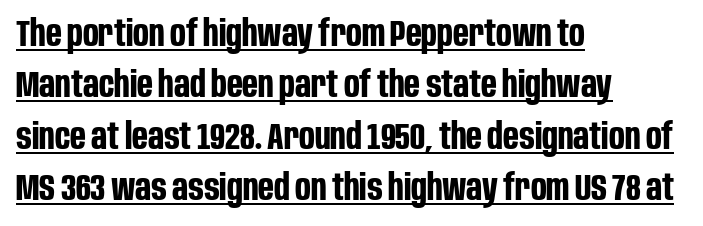
Q: Is the text bold? A: Yes.
Q: Is the text italic (slanted)? A: No, it is upright.
Q: Is the typeface a serif or a sans-serif typeface? A: Sans-serif.
Q: Is the text underlined? A: Yes.
Q: How is the paragraph aligned? A: Left-aligned.
Q: Is the spacing between letters normal or unusually wide? A: Normal.
Q: Is the spacing between lines tight, normal or loose? A: Normal.
Q: Width (condensed, normal, or wide)? A: Condensed.
Q: Stroke contrast? A: Low.
Q: x-height? A: Large.
Q: Monospaced? A: No.
